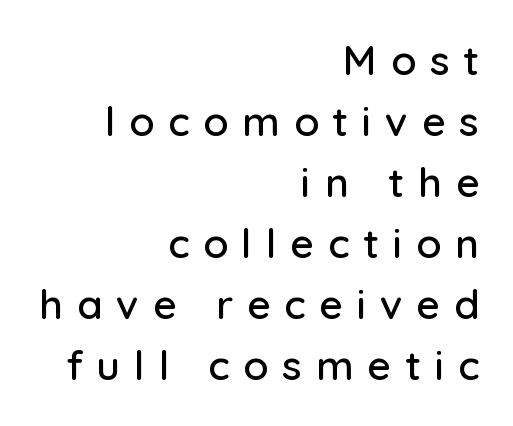
Q: Is the text italic (slanted)? A: No, it is upright.
Q: Is the typeface a serif or a sans-serif typeface? A: Sans-serif.
Q: Is the text underlined? A: No.
Q: How is the paragraph aligned? A: Right-aligned.
Q: Is the spacing between letters normal or unusually wide? A: Unusually wide.
Q: Is the spacing between lines tight, normal or loose? A: Normal.
Q: Width (condensed, normal, or wide)? A: Normal.
Q: Stroke contrast? A: Low.
Q: x-height? A: Medium.
Q: Monospaced? A: No.
